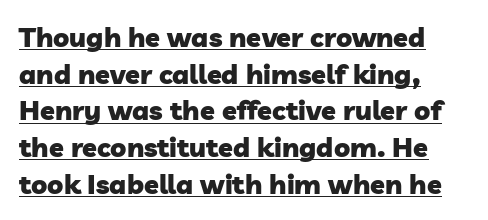
Q: Is the text bold? A: Yes.
Q: Is the text underlined? A: Yes.
Q: How is the paragraph aligned? A: Left-aligned.
Q: Is the spacing between letters normal or unusually wide? A: Normal.
Q: Is the spacing between lines tight, normal or loose? A: Normal.
